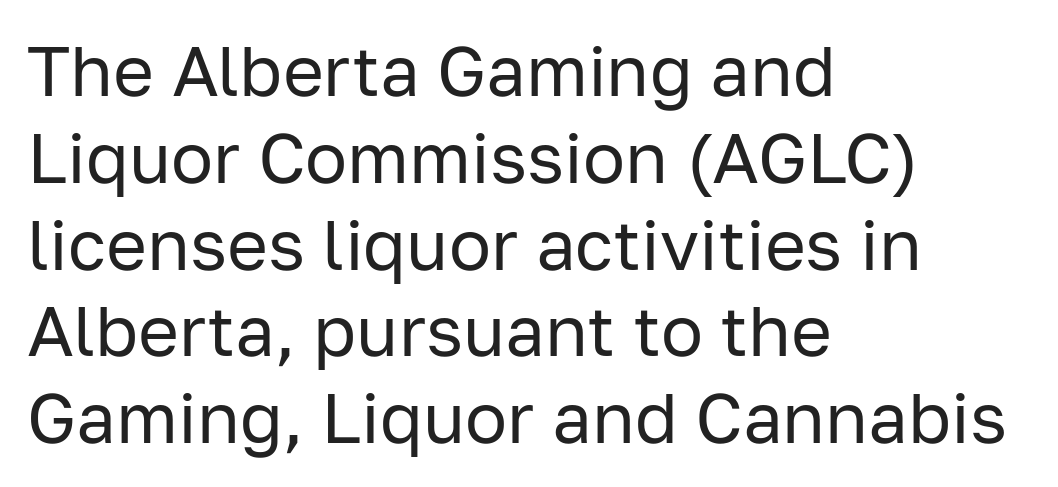
Q: Is the text bold? A: No.
Q: Is the text italic (slanted)? A: No, it is upright.
Q: Is the typeface a serif or a sans-serif typeface? A: Sans-serif.
Q: Is the text underlined? A: No.
Q: How is the paragraph aligned? A: Left-aligned.
Q: Is the spacing between letters normal or unusually wide? A: Normal.
Q: Width (condensed, normal, or wide)? A: Normal.
Q: Stroke contrast? A: Low.
Q: x-height? A: Medium.
Q: Monospaced? A: No.
